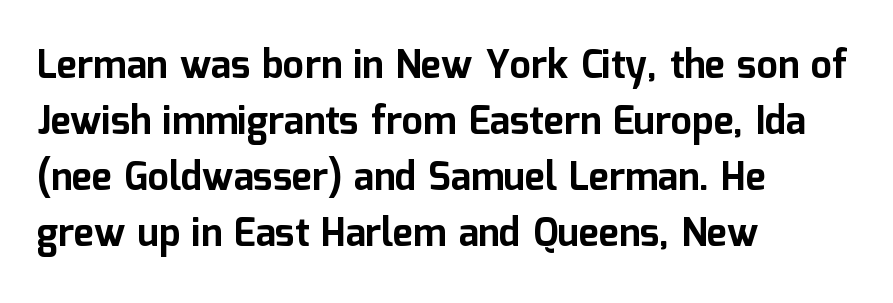
The rows are spaced the way most documents space them. If you drew a line through each stem, it would be perfectly vertical. Nothing unusual about the tracking: characters are spaced as the font intends. Is this a fixed-width face? No — the glyphs have proportional, varying widths.
